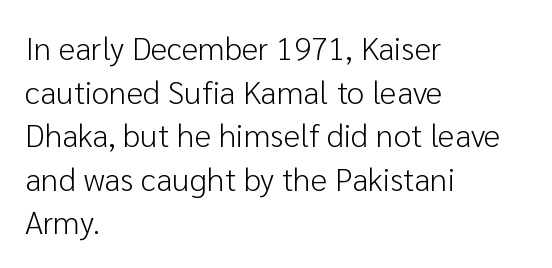
{"serif": "no", "italic": "no", "bold": "no", "weight": "light", "width": "normal", "stroke_contrast": "low", "x_height": "medium", "monospaced": "no", "underline": "no", "align": "left", "line_spacing": "normal", "line_spacing_ratio": 1.36, "letter_spacing": "normal", "letter_spacing_em": 0.0, "glyph_px": 32}
